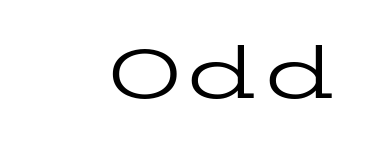
The image shows 71 px regular-weight, wide sans-serif type, upright; set normal letter spacing, not underlined; low stroke contrast and a medium x-height.
